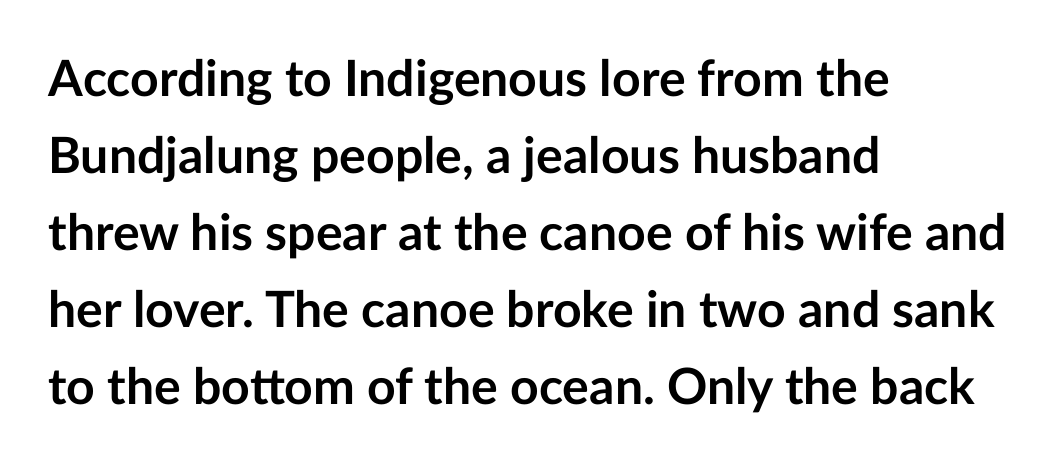
{"serif": "no", "italic": "no", "bold": "yes", "weight": "semibold", "width": "normal", "stroke_contrast": "low", "x_height": "medium", "monospaced": "no", "underline": "no", "align": "left", "line_spacing": "normal", "line_spacing_ratio": 1.54, "letter_spacing": "normal", "letter_spacing_em": 0.0, "glyph_px": 50}
